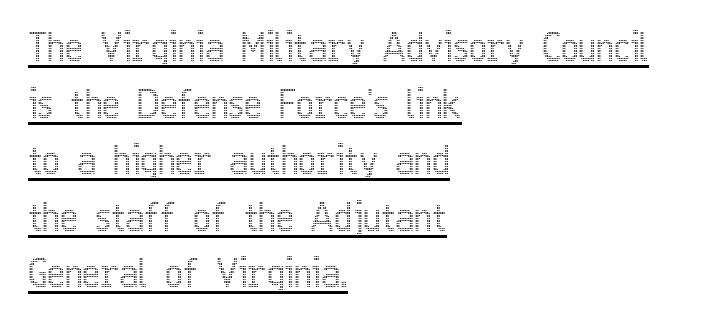
Line beginnings align vertically; line endings do not. The line texture is even and compact thanks to regular tracking. Is there an underline? Yes — a line sits under the letters. Think of a printed novel: that variable character pitch is what you see here. Students, observe: this is what conventionally led text looks like. The axis of the letterforms is exactly vertical.
